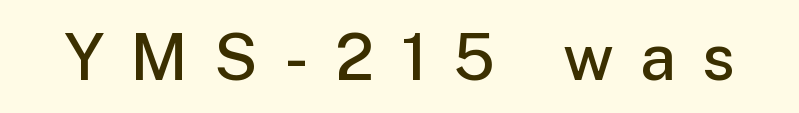
The image shows 65 px semibold sans-serif type, upright; set unusually wide letter spacing (+0.4 em), not underlined; low stroke contrast and a medium x-height.
